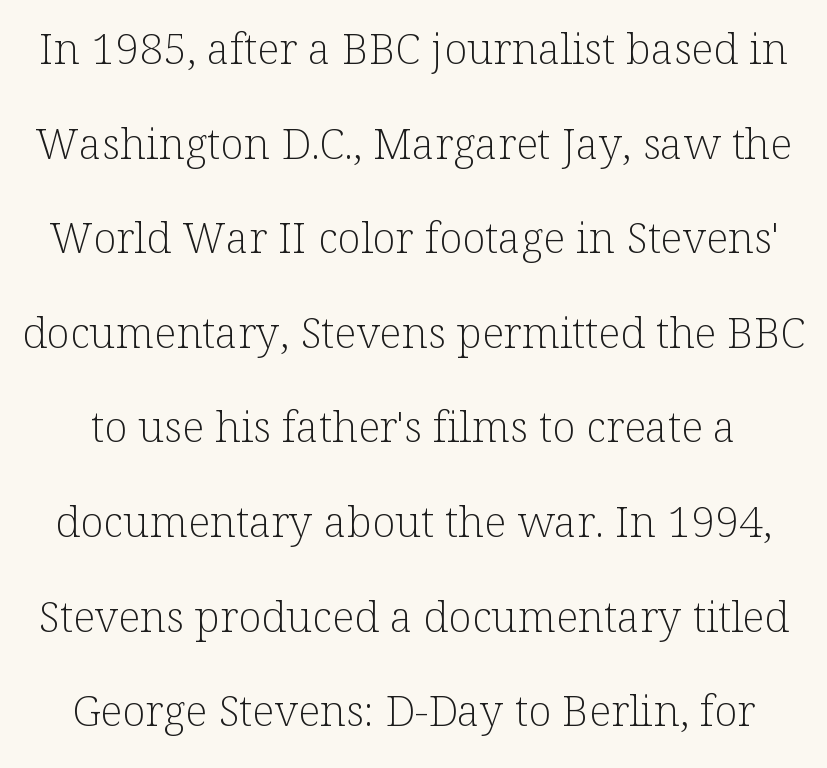
Q: Is the text bold? A: No.
Q: Is the text italic (slanted)? A: No, it is upright.
Q: Is the typeface a serif or a sans-serif typeface? A: Serif.
Q: Is the text underlined? A: No.
Q: Is the spacing between letters normal or unusually wide? A: Normal.
Q: Is the spacing between lines tight, normal or loose? A: Loose.
Q: Width (condensed, normal, or wide)? A: Normal.
Q: Stroke contrast? A: Low.
Q: x-height? A: Medium.
Q: Monospaced? A: No.
